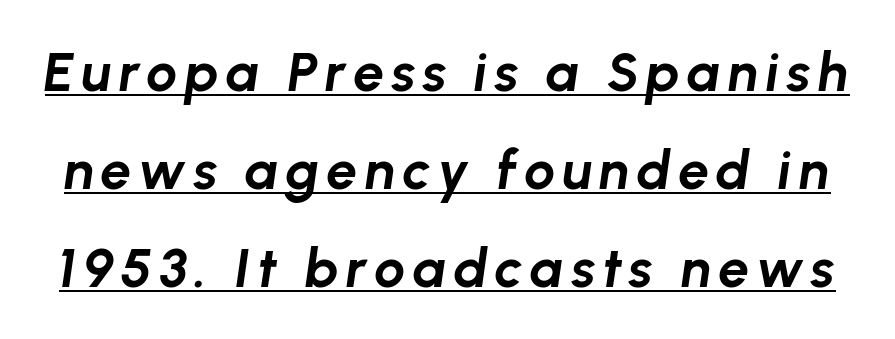
{"italic": "yes", "lean": "right", "slant_degrees": 8, "bold": "yes", "weight": "bold", "width": "normal", "stroke_contrast": "low", "x_height": "medium", "monospaced": "no", "underline": "yes", "line_spacing_ratio": 1.78, "glyph_px": 55}
